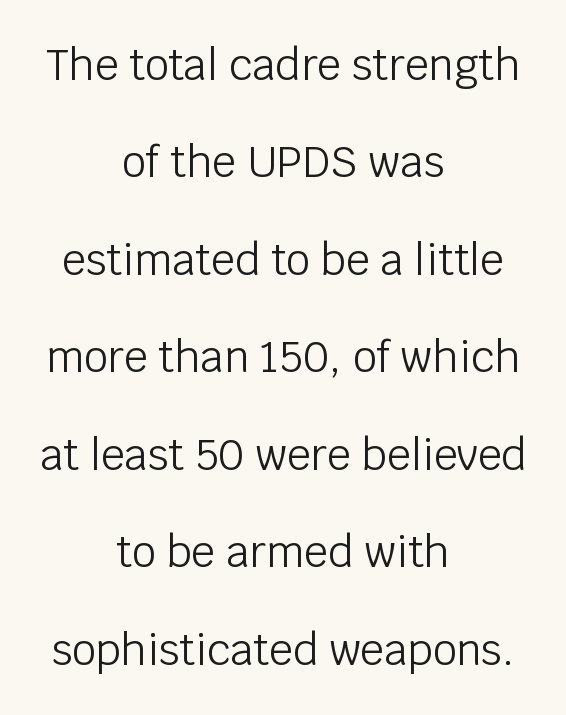
{"serif": "no", "italic": "no", "bold": "no", "weight": "light", "width": "normal", "stroke_contrast": "low", "x_height": "large", "monospaced": "no", "underline": "no", "align": "center", "line_spacing": "loose", "line_spacing_ratio": 2.32, "letter_spacing": "normal", "letter_spacing_em": 0.0, "glyph_px": 42}
